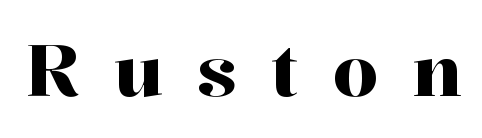
Q: Is the text italic (slanted)? A: No, it is upright.
Q: Is the typeface a serif or a sans-serif typeface? A: Serif.
Q: Is the text underlined? A: No.
Q: Is the spacing between letters normal or unusually wide? A: Unusually wide.
Q: Width (condensed, normal, or wide)? A: Normal.
Q: Stroke contrast? A: High.
Q: x-height? A: Medium.
Q: Monospaced? A: No.
